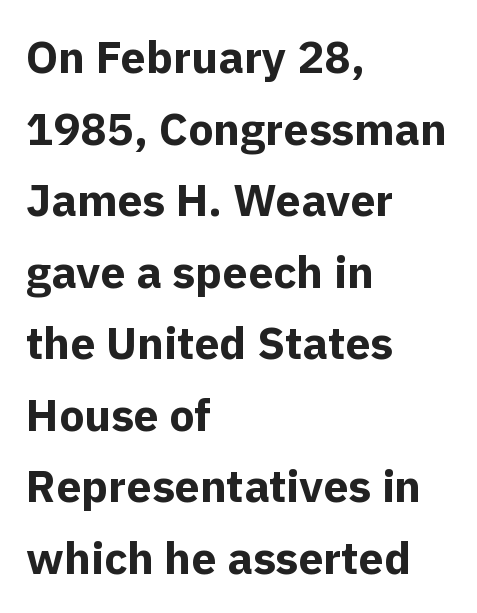
Q: Is the text bold? A: Yes.
Q: Is the text italic (slanted)? A: No, it is upright.
Q: Is the typeface a serif or a sans-serif typeface? A: Sans-serif.
Q: Is the text underlined? A: No.
Q: How is the paragraph aligned? A: Left-aligned.
Q: Is the spacing between letters normal or unusually wide? A: Normal.
Q: Is the spacing between lines tight, normal or loose? A: Normal.
Q: Width (condensed, normal, or wide)? A: Normal.
Q: x-height? A: Medium.
Q: Monospaced? A: No.
